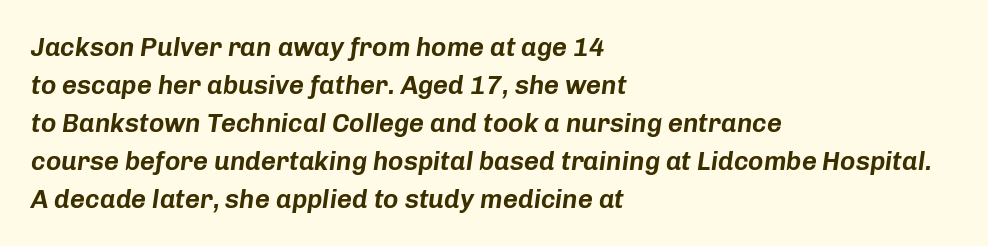
Vertical spacing — default. The lettering tilts uniformly, giving the passage an italic look. The letterforms sit shoulder to shoulder at normal distance. The zone under the glyphs is completely vacant. The rendering anchors every line to the left-hand side.
